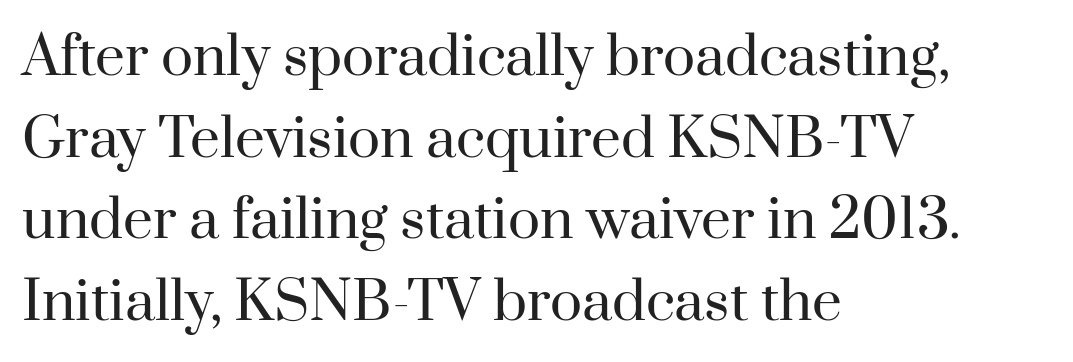
{"serif": "yes", "italic": "no", "bold": "no", "weight": "regular", "width": "normal", "stroke_contrast": "high", "x_height": "small", "monospaced": "no", "underline": "no", "align": "left", "line_spacing": "normal", "line_spacing_ratio": 1.54, "letter_spacing": "normal", "letter_spacing_em": 0.0, "glyph_px": 53}
